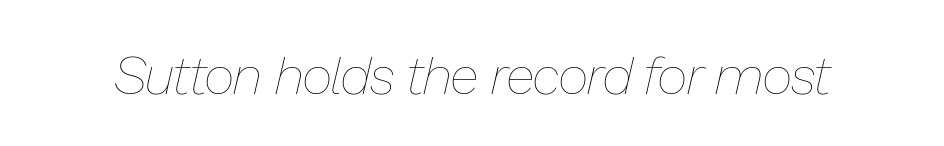
{"italic": "yes", "lean": "right", "slant_degrees": 13, "bold": "no", "weight": "thin", "width": "normal", "stroke_contrast": "low", "x_height": "medium", "monospaced": "no", "underline": "no", "letter_spacing": "normal", "letter_spacing_em": 0.0, "glyph_px": 53}
